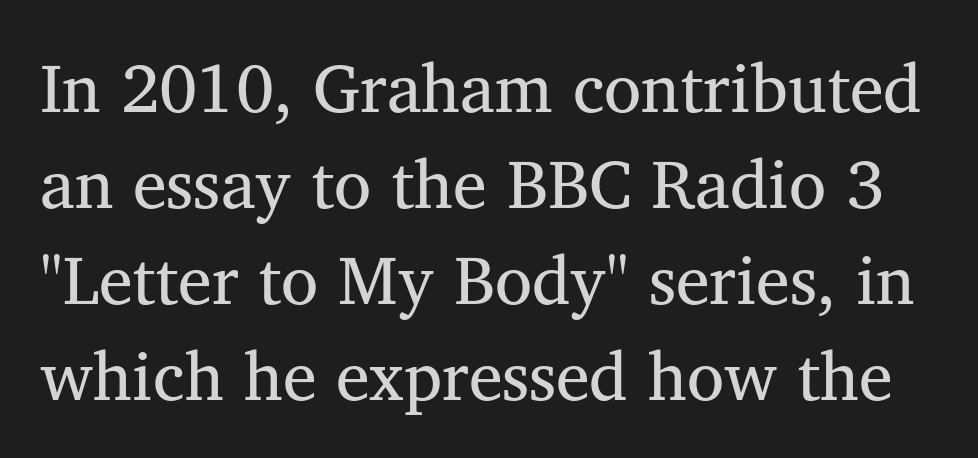
{"serif": "yes", "italic": "no", "bold": "no", "weight": "regular", "width": "normal", "stroke_contrast": "medium", "x_height": "medium", "monospaced": "no", "underline": "no", "line_spacing": "normal", "line_spacing_ratio": 1.41, "letter_spacing": "normal", "letter_spacing_em": 0.0, "glyph_px": 68}
